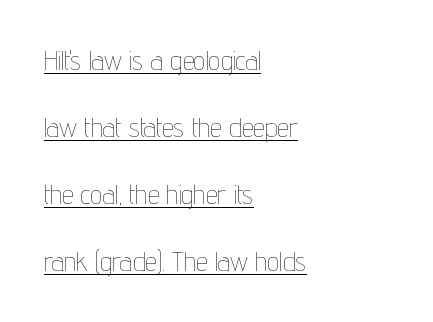
{"italic": "no", "bold": "no", "underline": "yes", "align": "left", "line_spacing": "loose", "line_spacing_ratio": 2.48, "letter_spacing": "normal", "letter_spacing_em": 0.0, "glyph_px": 27}
